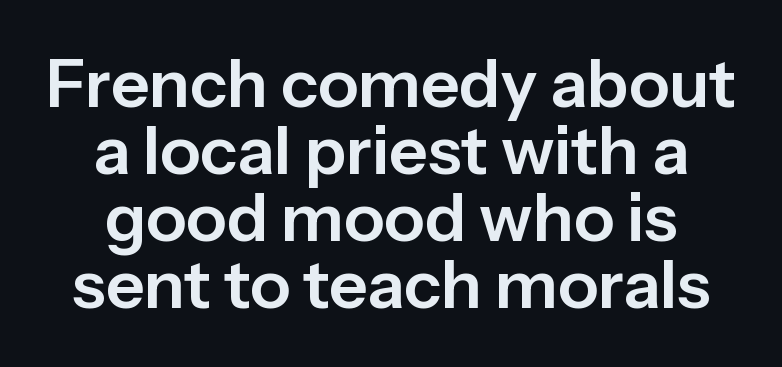
Vertically, the passage feels compressed, each row crowding the next. Varying glyph widths throughout — classic text-font behaviour. The lettering stays uniformly vertical, giving the passage a roman look. Font category for this specimen: sans-serif. Unmarked baselines from the first word to the last.
